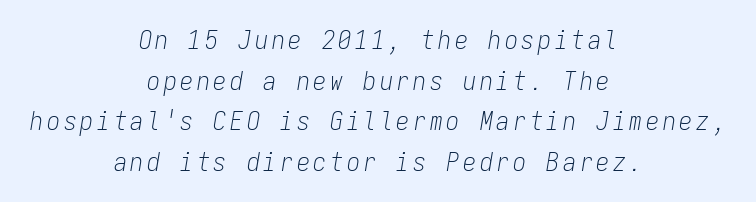
{"italic": "yes", "lean": "right", "slant_degrees": 9, "bold": "no", "underline": "no", "align": "center", "line_spacing": "normal", "line_spacing_ratio": 1.56, "glyph_px": 26}
